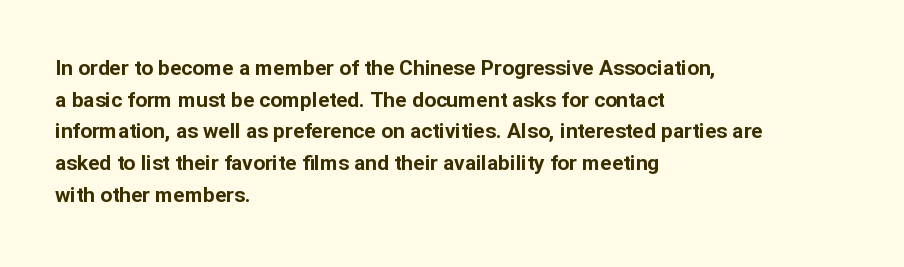
Q: Is the text bold? A: Yes.
Q: Is the text italic (slanted)? A: No, it is upright.
Q: Is the text underlined? A: No.
Q: How is the paragraph aligned? A: Left-aligned.
Q: Is the spacing between letters normal or unusually wide? A: Normal.
Q: Is the spacing between lines tight, normal or loose? A: Normal.
